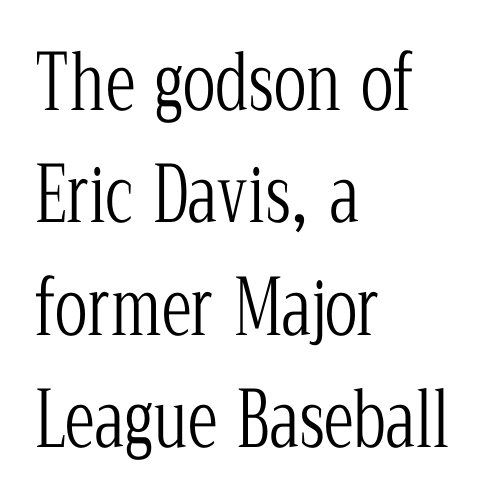
{"serif": "yes", "italic": "no", "bold": "no", "weight": "light", "width": "condensed", "stroke_contrast": "low", "x_height": "medium", "monospaced": "no", "underline": "no", "align": "left", "line_spacing": "normal", "line_spacing_ratio": 1.48, "letter_spacing": "normal", "letter_spacing_em": 0.0, "glyph_px": 76}
